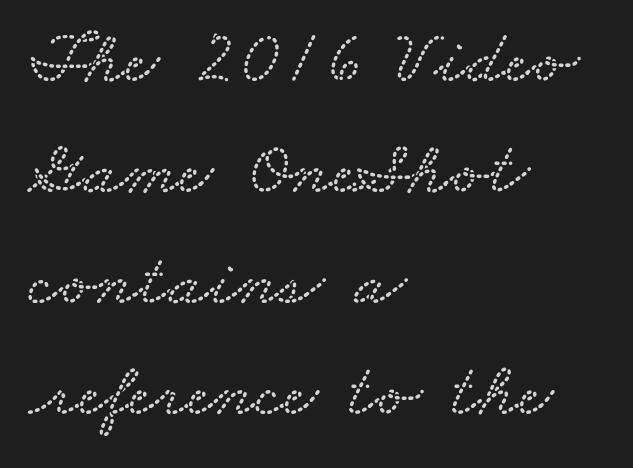
Q: Is the text underlined? A: No.
Q: How is the paragraph aligned? A: Left-aligned.
Q: Is the spacing between letters normal or unusually wide? A: Normal.
Q: Is the spacing between lines tight, normal or loose? A: Normal.
Q: Width (condensed, normal, or wide)? A: Wide.
Q: Stroke contrast? A: Low.
Q: x-height? A: Small.
Q: Monospaced? A: No.
